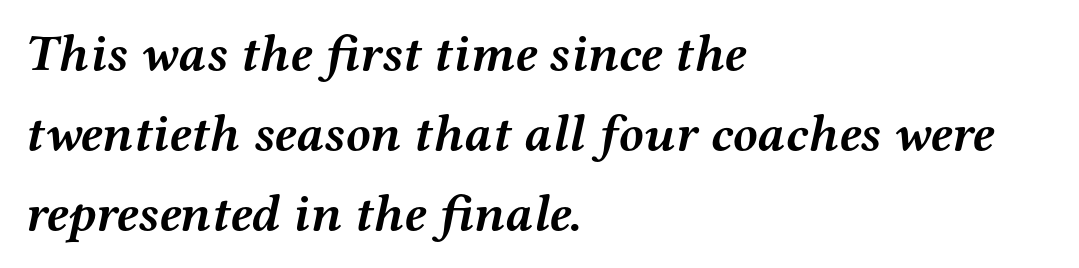
The image shows 51 px semibold, wide serif type, italic (leaning right); set left-aligned, normal line spacing (1.57x), normal letter spacing, not underlined; medium stroke contrast and a medium x-height.
